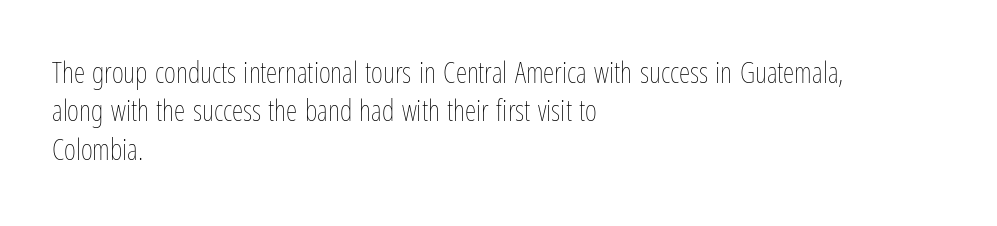
The designer left line spacing at the default. Note the varied advance widths — an 'i' is clearly narrower than an 'm'. Horizontal alignment here is leftward, the default for most running prose. The string is rendered with underlining switched off.
